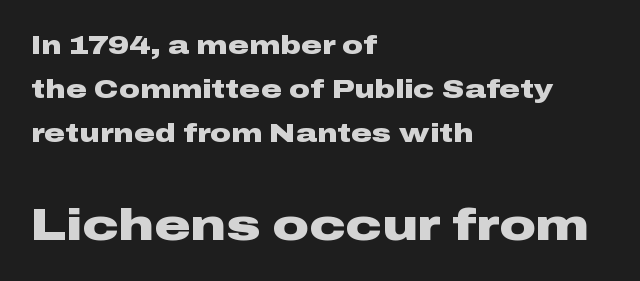
The image shows 45 px heavy, wide sans-serif type, upright; set left-aligned, normal line spacing (1.7x), normal letter spacing, not underlined; the second (bottom) block is 1.73x larger; low stroke contrast and a medium x-height.
